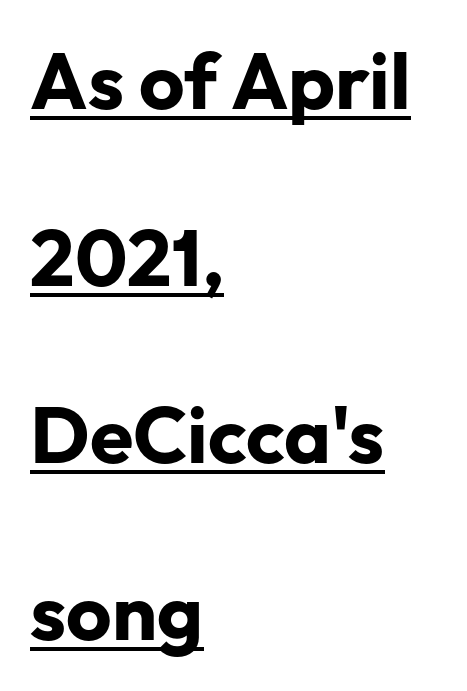
Look at the stroke-to-counter ratio: heavy, a bold. Tall strokes in this sample are plumb rather than angled. Here the designer chose a conventional face with non-uniform glyph widths. Line beginnings align vertically; line endings do not.
